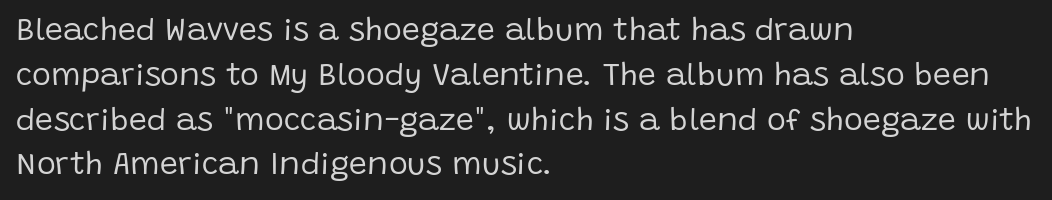
Q: Is the text bold? A: No.
Q: Is the text italic (slanted)? A: No, it is upright.
Q: Is the typeface a serif or a sans-serif typeface? A: Sans-serif.
Q: Is the text underlined? A: No.
Q: How is the paragraph aligned? A: Left-aligned.
Q: Is the spacing between letters normal or unusually wide? A: Normal.
Q: Is the spacing between lines tight, normal or loose? A: Normal.
Q: Width (condensed, normal, or wide)? A: Normal.
Q: Stroke contrast? A: Low.
Q: x-height? A: Large.
Q: Monospaced? A: No.
